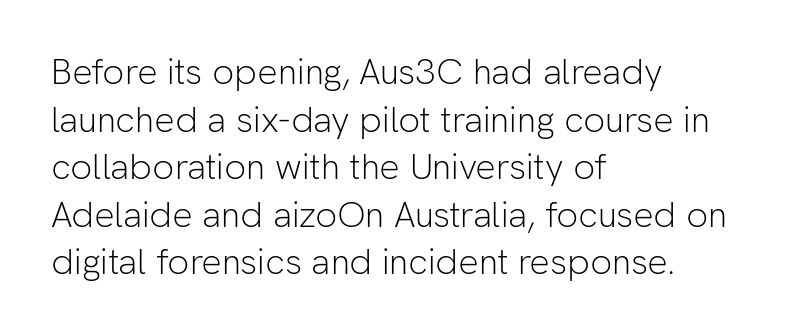
{"serif": "no", "italic": "no", "bold": "no", "weight": "light", "width": "normal", "stroke_contrast": "low", "x_height": "medium", "monospaced": "no", "underline": "no", "align": "left", "line_spacing": "normal", "line_spacing_ratio": 1.32, "letter_spacing": "normal", "letter_spacing_em": 0.0, "glyph_px": 36}
